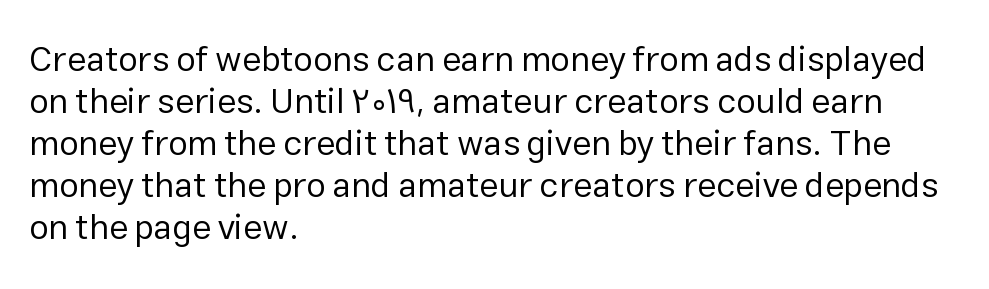
{"serif": "no", "italic": "no", "bold": "no", "weight": "regular", "width": "normal", "stroke_contrast": "low", "x_height": "medium", "monospaced": "no", "underline": "no", "align": "left", "line_spacing_ratio": 1.2, "letter_spacing": "normal", "letter_spacing_em": 0.0, "glyph_px": 35}
